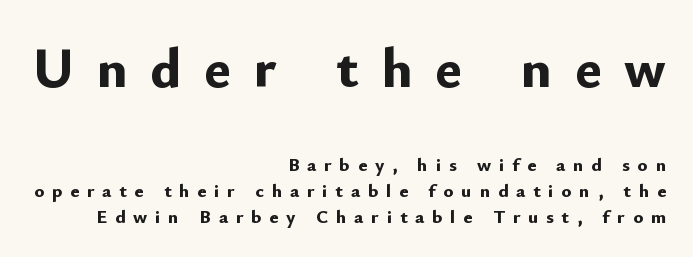
{"serif": "no", "italic": "no", "bold": "yes", "weight": "bold", "width": "normal", "stroke_contrast": "low", "x_height": "small", "monospaced": "no", "underline": "no", "align": "right", "line_spacing": "normal", "line_spacing_ratio": 1.39, "letter_spacing": "wide", "letter_spacing_em": 0.41, "larger_block": "first", "size_ratio": 2.95, "glyph_px": 56}
